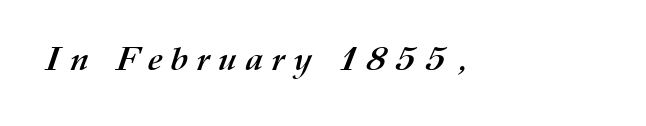
The passage shown has open, widely tracked lettering throughout. Has an underline been added? It has not. Each letter keeps its own natural width here, so spacing adapts to shape. Heavy-handed strokes throughout: this text is bold.
